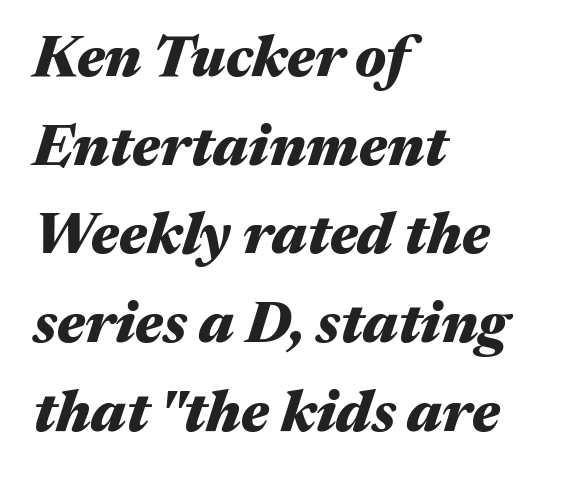
{"italic": "yes", "lean": "right", "slant_degrees": 17, "bold": "yes", "weight": "heavy", "width": "wide", "stroke_contrast": "medium", "x_height": "medium", "monospaced": "no", "underline": "no", "align": "left", "line_spacing": "normal", "line_spacing_ratio": 1.53, "letter_spacing": "normal", "letter_spacing_em": 0.0, "glyph_px": 58}
